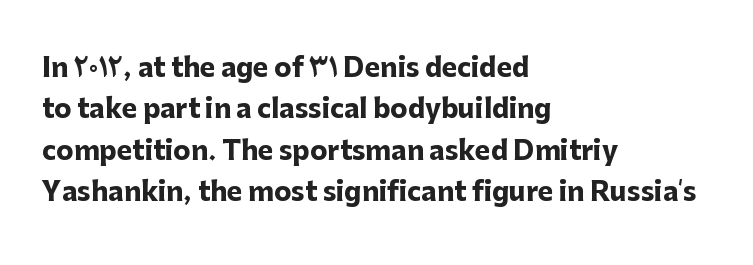
Q: Is the text bold? A: Yes.
Q: Is the text italic (slanted)? A: No, it is upright.
Q: Is the text underlined? A: No.
Q: How is the paragraph aligned? A: Left-aligned.
Q: Is the spacing between letters normal or unusually wide? A: Normal.
Q: Is the spacing between lines tight, normal or loose? A: Normal.
